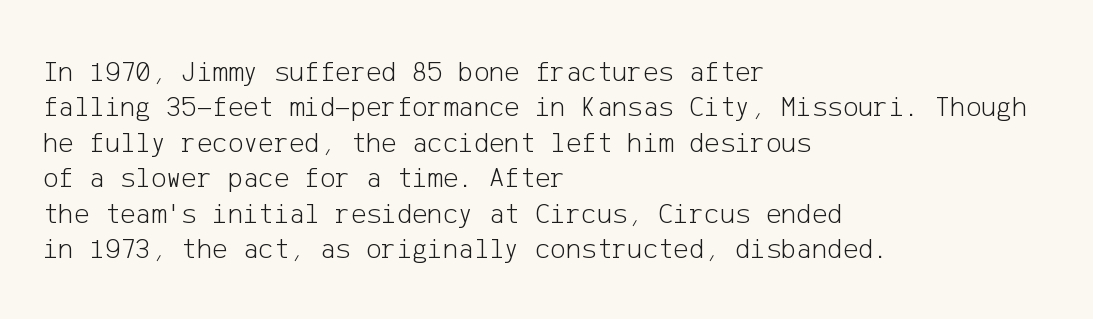
The string is rendered with underlining switched off. This sample uses a sans-serif face. Is the block centered? No — it sits flush against the left margin. Posture: straight, roman, zero tilt. Heft: none added — not bold. Nothing unusual about the tracking: characters are spaced as the font intends.
